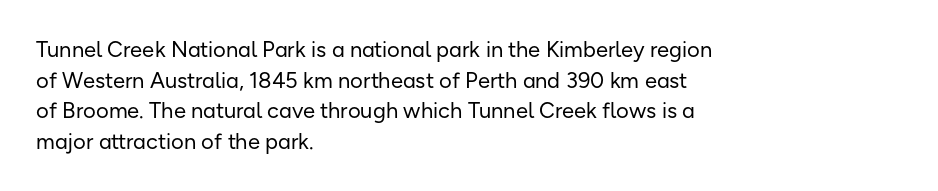
Here the glyphs are tracked normally, forming tight word shapes. This sample keeps an unexceptional amount of space between lines. Every character sits straight up, as roman type does. Each stroke keeps to a modest, everyday thickness or less. This rendering uses left alignment, leaving the right contour irregular. Descenders are the only things crossing below the line.
